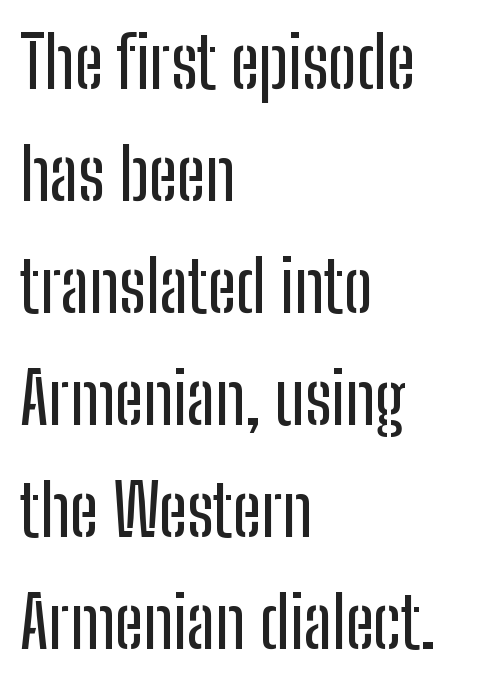
Q: Is the text italic (slanted)? A: No, it is upright.
Q: Is the typeface a serif or a sans-serif typeface? A: Sans-serif.
Q: Is the text underlined? A: No.
Q: How is the paragraph aligned? A: Left-aligned.
Q: Is the spacing between letters normal or unusually wide? A: Normal.
Q: Is the spacing between lines tight, normal or loose? A: Normal.
Q: Width (condensed, normal, or wide)? A: Condensed.
Q: Stroke contrast? A: Low.
Q: x-height? A: Medium.
Q: Monospaced? A: No.
